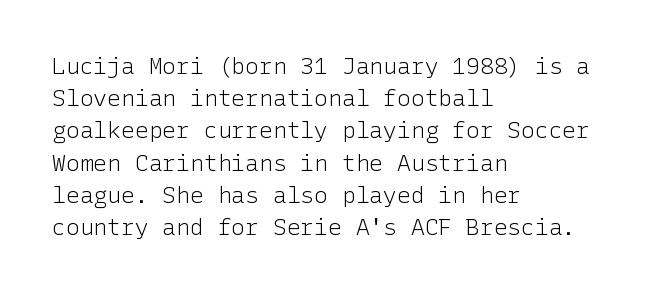
Q: Is the text bold? A: No.
Q: Is the text italic (slanted)? A: No, it is upright.
Q: Is the text underlined? A: No.
Q: How is the paragraph aligned? A: Left-aligned.
Q: Is the spacing between letters normal or unusually wide? A: Normal.
Q: Is the spacing between lines tight, normal or loose? A: Normal.
